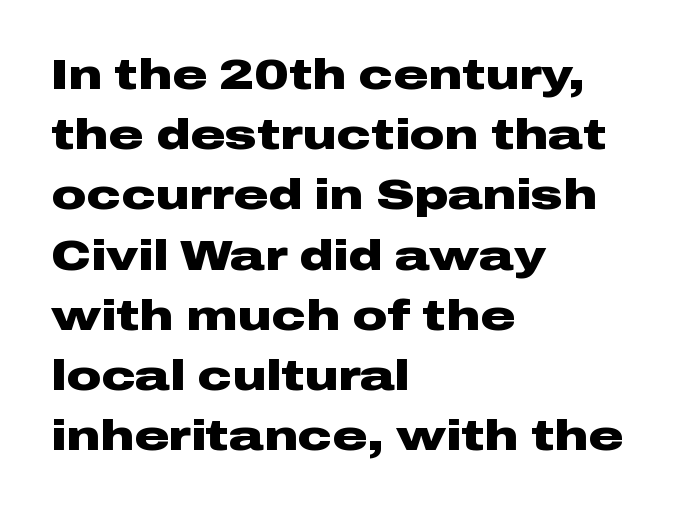
The image shows 43 px heavy, wide sans-serif type, upright; set left-aligned, normal line spacing (1.4x), normal letter spacing, not underlined; low stroke contrast and a medium x-height.
